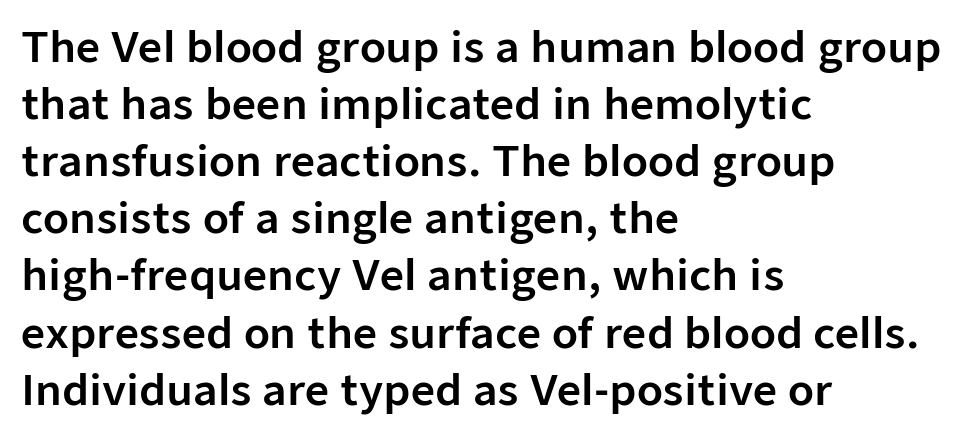
Q: Is the text italic (slanted)? A: No, it is upright.
Q: Is the typeface a serif or a sans-serif typeface? A: Sans-serif.
Q: Is the text underlined? A: No.
Q: How is the paragraph aligned? A: Left-aligned.
Q: Is the spacing between letters normal or unusually wide? A: Normal.
Q: Is the spacing between lines tight, normal or loose? A: Normal.
Q: Width (condensed, normal, or wide)? A: Normal.
Q: Stroke contrast? A: Low.
Q: x-height? A: Medium.
Q: Monospaced? A: No.
